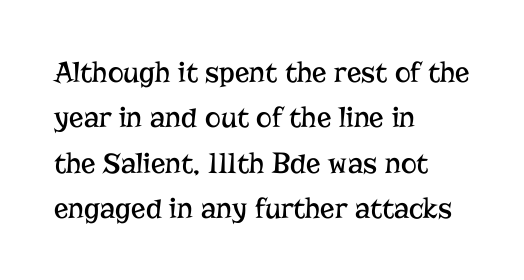
The letters advance in unequal steps, a hallmark of proportional type. Unbolded letterforms with no extra heft. Type style note: has serifs. The gaps between neighbouring characters are ordinary and unremarkable. Type without underlining. Regarding leading, the lines here are spaced in the standard way.
